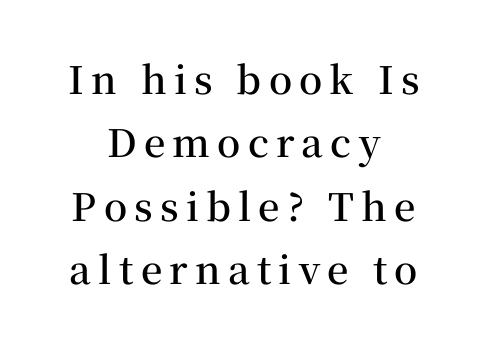
The image shows 38 px semibold serif type, upright; set centered, normal line spacing (1.67x), not underlined; medium stroke contrast and a medium x-height.
